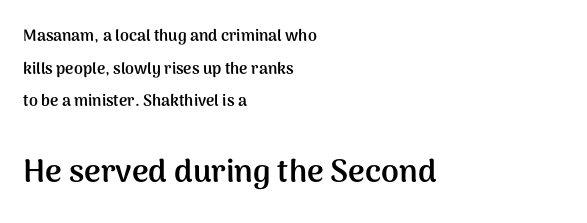
Think of a printed novel: that variable character pitch is what you see here. You can tell from the bare stems that sans-serif type was used. Size contrast runs from small at the top to large at the bottom. A student would call this left alignment; a typographer would say flush left, rag right. Baseline-to-baseline distance is far greater than the letter height. The letters stand upright; this is a roman face.
